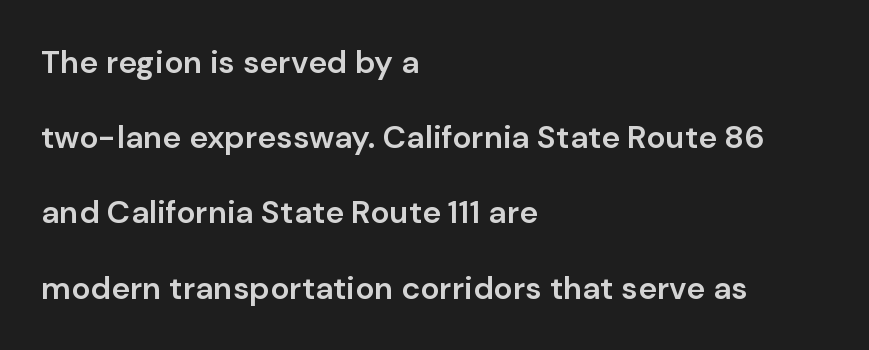
The image shows 32 px semibold sans-serif type, upright; set left-aligned, loose line spacing (2.35x), normal letter spacing, not underlined; low stroke contrast and a medium x-height.
